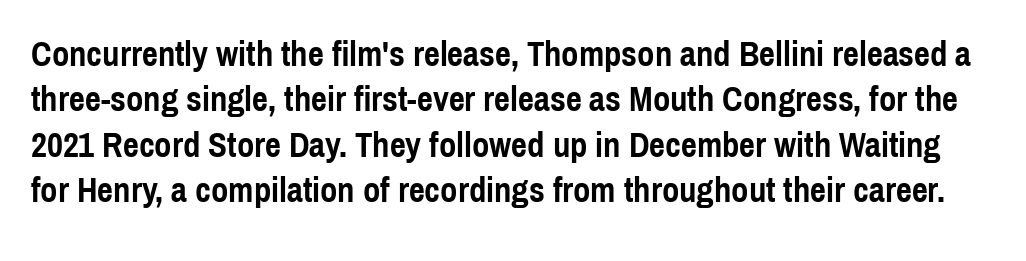
Note the varied advance widths — an 'i' is clearly narrower than an 'm'. There is no visible air inserted between adjacent glyphs. The letters are bold, with thick, heavy strokes. Posture: vertical.
